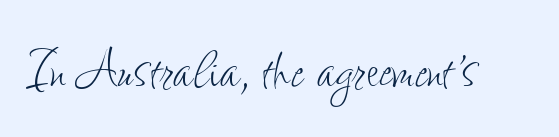
Q: Is the text bold? A: No.
Q: Is the text italic (slanted)? A: Yes.
Q: Is the text underlined? A: No.
Q: Is the spacing between letters normal or unusually wide? A: Normal.
Q: Width (condensed, normal, or wide)? A: Condensed.
Q: Stroke contrast? A: Low.
Q: x-height? A: Small.
Q: Monospaced? A: No.
